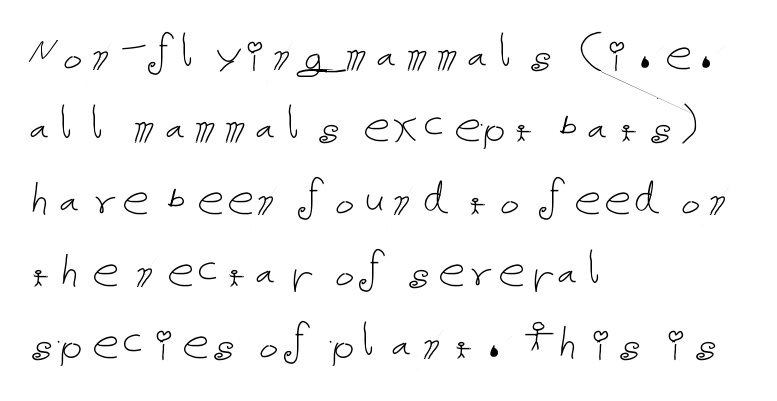
The image shows 54 px thin type, upright; set left-aligned, normal line spacing (1.34x), normal letter spacing, not underlined; low stroke contrast and a medium x-height.
